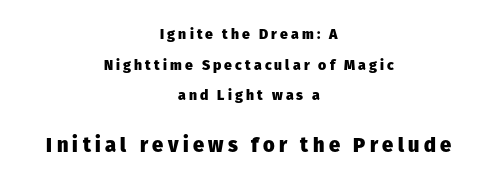
Q: Is the text bold? A: Yes.
Q: Is the text italic (slanted)? A: No, it is upright.
Q: Is the text underlined? A: No.
Q: How is the paragraph aligned? A: Centered.
Q: Is the spacing between letters normal or unusually wide? A: Unusually wide.
Q: Is the spacing between lines tight, normal or loose? A: Loose.
Q: Which block of text is set in a larger size, the first (top) or the second (bottom)? A: The second (bottom) one.
